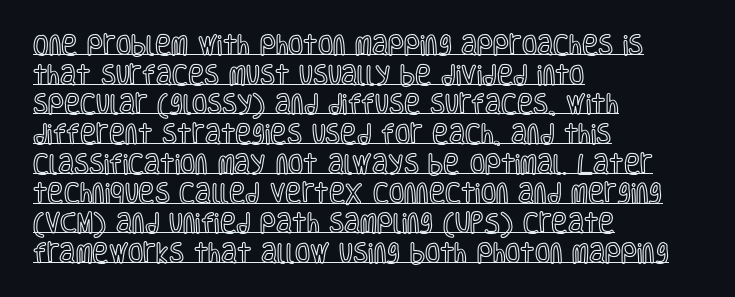
{"italic": "no", "underline": "yes", "align": "left", "line_spacing": "normal", "line_spacing_ratio": 1.35, "letter_spacing": "normal", "letter_spacing_em": 0.0, "glyph_px": 22}
